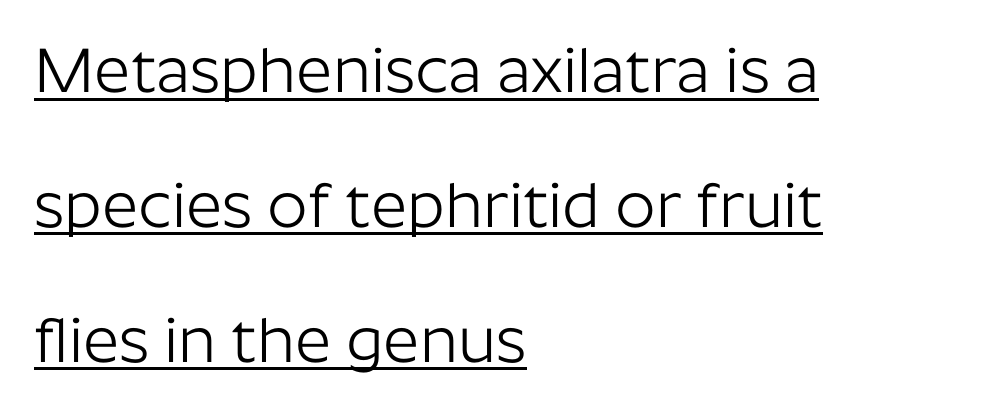
This sample has the flowing, uneven cadence of proportional lettering. A typesetter would mark this as roman, not italic. Summary of weight: not heavy and not bold. What stands out about the letter spacing? Nothing — it is the standard amount. What decoration does the sample have? An underline. Vertically, the passage feels expansive, rows floating well apart.
